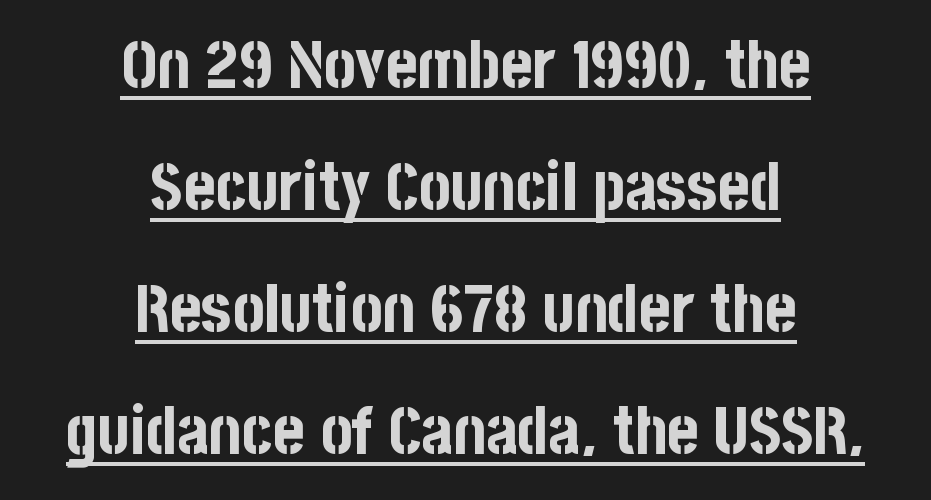
The image shows 67 px bold, condensed sans-serif type, upright; set centered, line spacing 1.82x, normal letter spacing, underlined; low stroke contrast and a large x-height.
